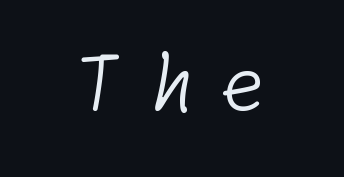
Does extra space separate the letters? Yes, quite a lot of it. Weight class: somewhere from thin through regular. Observe the absence of serifs on each vertical stroke in this sample. Rule under the text: the space is simply empty.
